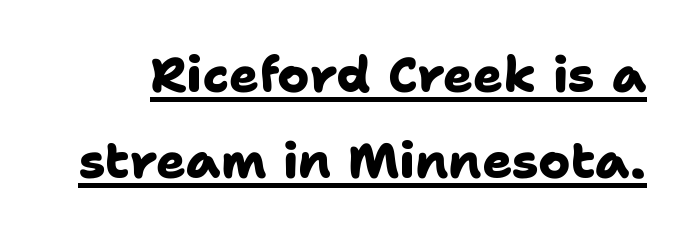
Nobody touched the tracking dial on this one. Heavy-handed strokes throughout: this text is bold. Note the varied advance widths — an 'i' is clearly narrower than an 'm'. The glyphs in this specimen are sans serif.
